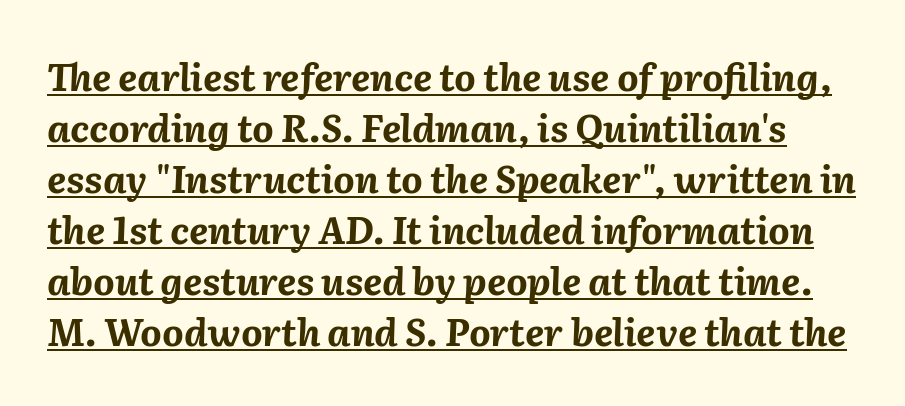
Q: Is the text bold? A: Yes.
Q: Is the text italic (slanted)? A: Yes, it leans right by about 2 degrees.
Q: Is the text underlined? A: Yes.
Q: Is the spacing between letters normal or unusually wide? A: Normal.
Q: Is the spacing between lines tight, normal or loose? A: Normal.
Q: Width (condensed, normal, or wide)? A: Normal.
Q: Stroke contrast? A: Medium.
Q: x-height? A: Medium.
Q: Monospaced? A: No.
